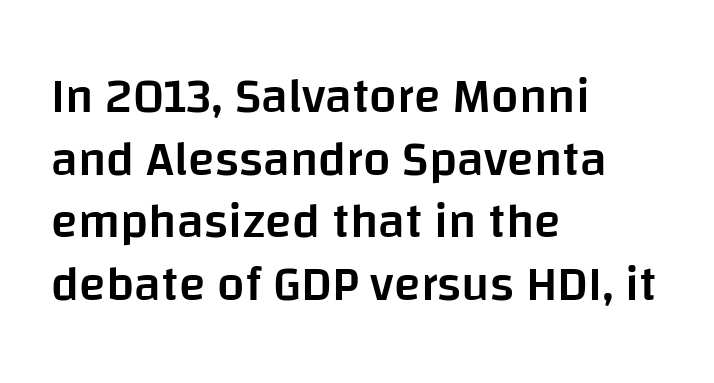
{"serif": "no", "italic": "no", "bold": "semi", "weight": "semibold", "width": "normal", "stroke_contrast": "low", "x_height": "large", "monospaced": "no", "underline": "no", "align": "left", "line_spacing": "normal", "line_spacing_ratio": 1.28, "letter_spacing": "normal", "letter_spacing_em": 0.0, "glyph_px": 49}
